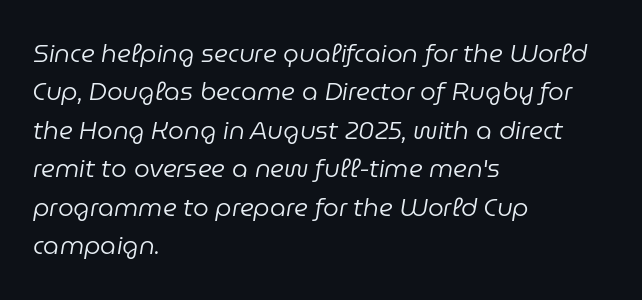
Q: Is the text bold? A: No.
Q: Is the text italic (slanted)? A: Yes, it leans right by about 9 degrees.
Q: Is the text underlined? A: No.
Q: How is the paragraph aligned? A: Left-aligned.
Q: Is the spacing between letters normal or unusually wide? A: Normal.
Q: Is the spacing between lines tight, normal or loose? A: Normal.
